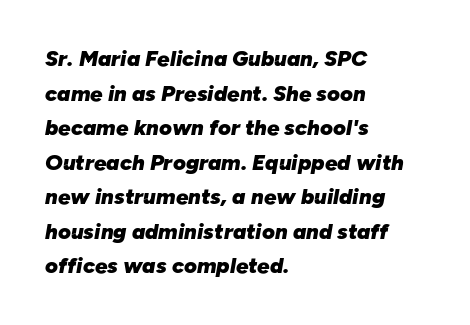
Q: Is the text bold? A: Yes.
Q: Is the text italic (slanted)? A: Yes, it leans right by about 10 degrees.
Q: Is the text underlined? A: No.
Q: How is the paragraph aligned? A: Left-aligned.
Q: Is the spacing between letters normal or unusually wide? A: Normal.
Q: Is the spacing between lines tight, normal or loose? A: Normal.
